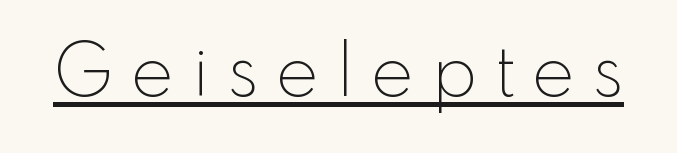
The image shows 72 px thin sans-serif type, upright; set unusually wide letter spacing (+0.25 em), underlined; a small x-height.
